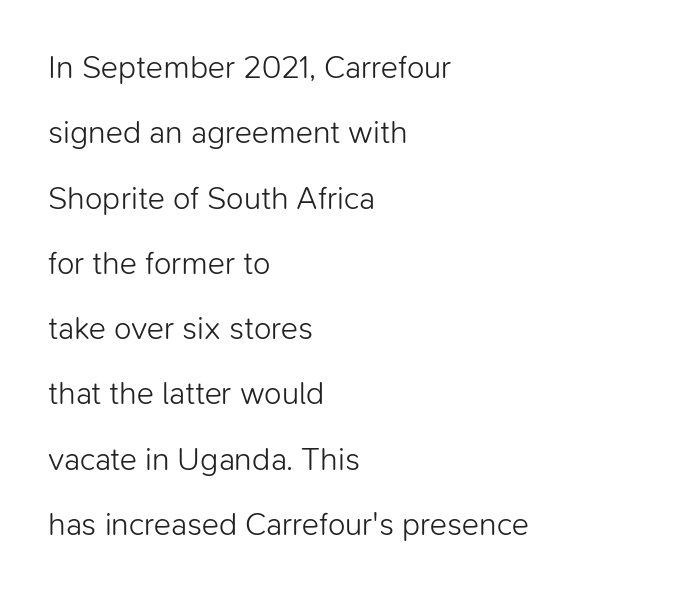
Q: Is the text bold? A: No.
Q: Is the text italic (slanted)? A: No, it is upright.
Q: Is the typeface a serif or a sans-serif typeface? A: Sans-serif.
Q: Is the text underlined? A: No.
Q: How is the paragraph aligned? A: Left-aligned.
Q: Is the spacing between letters normal or unusually wide? A: Normal.
Q: Is the spacing between lines tight, normal or loose? A: Loose.
Q: Width (condensed, normal, or wide)? A: Normal.
Q: Stroke contrast? A: Low.
Q: x-height? A: Medium.
Q: Monospaced? A: No.
